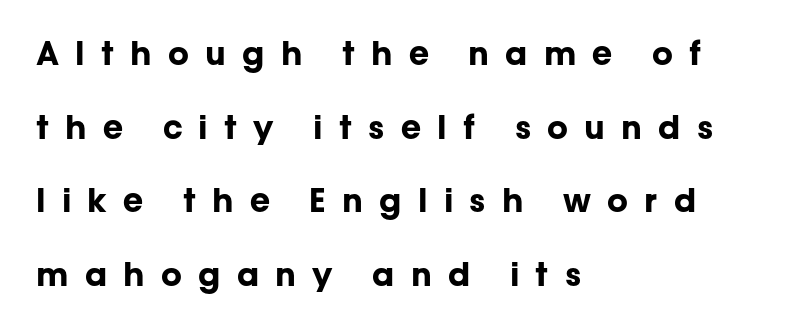
{"serif": "no", "italic": "no", "bold": "yes", "weight": "bold", "width": "normal", "stroke_contrast": "low", "x_height": "medium", "monospaced": "no", "underline": "no", "align": "left", "line_spacing": "loose", "line_spacing_ratio": 2.23, "letter_spacing": "wide", "letter_spacing_em": 0.49, "glyph_px": 33}
